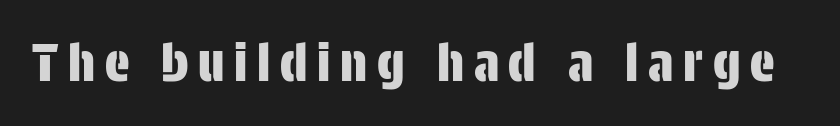
Q: Is the text italic (slanted)? A: No, it is upright.
Q: Is the typeface a serif or a sans-serif typeface? A: Sans-serif.
Q: Is the text underlined? A: No.
Q: Width (condensed, normal, or wide)? A: Condensed.
Q: Stroke contrast? A: Low.
Q: x-height? A: Large.
Q: Monospaced? A: No.
